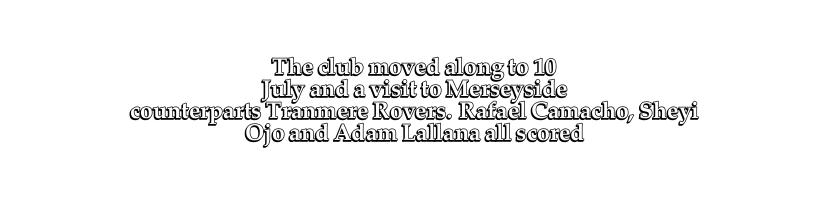
Q: Is the text italic (slanted)? A: No, it is upright.
Q: Is the text underlined? A: No.
Q: How is the paragraph aligned? A: Centered.
Q: Is the spacing between letters normal or unusually wide? A: Normal.
Q: Is the spacing between lines tight, normal or loose? A: Tight.
